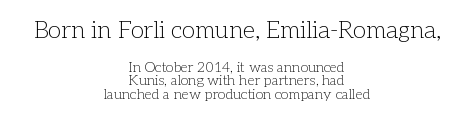
Q: Is the text bold? A: No.
Q: Is the text italic (slanted)? A: No, it is upright.
Q: Is the text underlined? A: No.
Q: How is the paragraph aligned? A: Centered.
Q: Is the spacing between letters normal or unusually wide? A: Normal.
Q: Is the spacing between lines tight, normal or loose? A: Tight.
Q: Which block of text is set in a larger size, the first (top) or the second (bottom)? A: The first (top) one.
